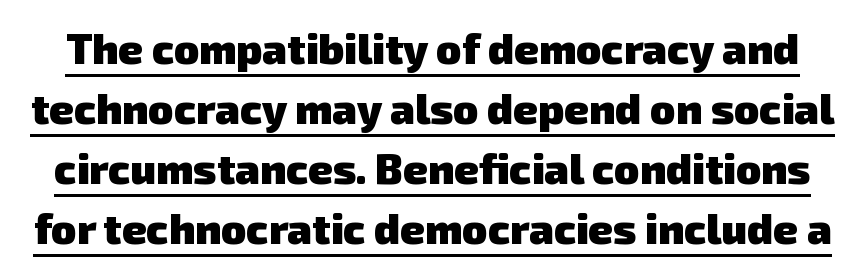
Each word holds together tightly as a unit, with standard inter-letter gaps. These lines carry a lot of weight — the face is fully bold. The glyphs are accompanied by a horizontal stroke just below them. This rendering employs a face without finishing strokes, i.e., a sans-serif. Character widths vary here, with narrow letters taking less room than wide ones.
